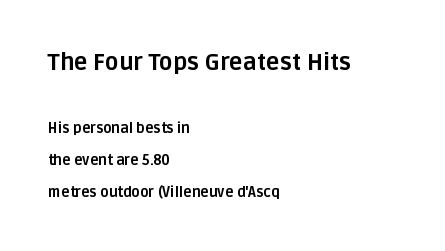
Q: Is the text bold? A: Yes.
Q: Is the text italic (slanted)? A: No, it is upright.
Q: Is the text underlined? A: No.
Q: How is the paragraph aligned? A: Left-aligned.
Q: Is the spacing between letters normal or unusually wide? A: Normal.
Q: Is the spacing between lines tight, normal or loose? A: Loose.
Q: Which block of text is set in a larger size, the first (top) or the second (bottom)? A: The first (top) one.
